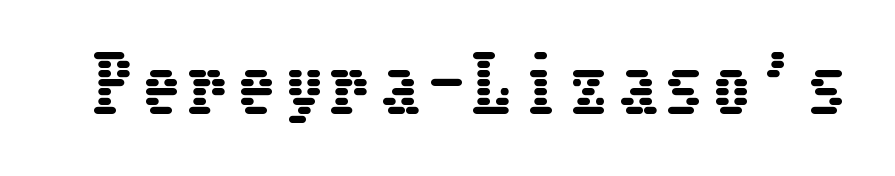
The image shows 73 px condensed type, upright; set not underlined; low stroke contrast and a medium x-height.
